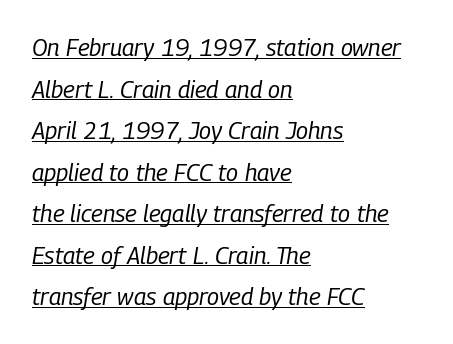
{"italic": "yes", "lean": "right", "slant_degrees": 9, "bold": "no", "underline": "yes", "align": "left", "line_spacing_ratio": 1.73, "letter_spacing": "normal", "letter_spacing_em": 0.0, "glyph_px": 24}
